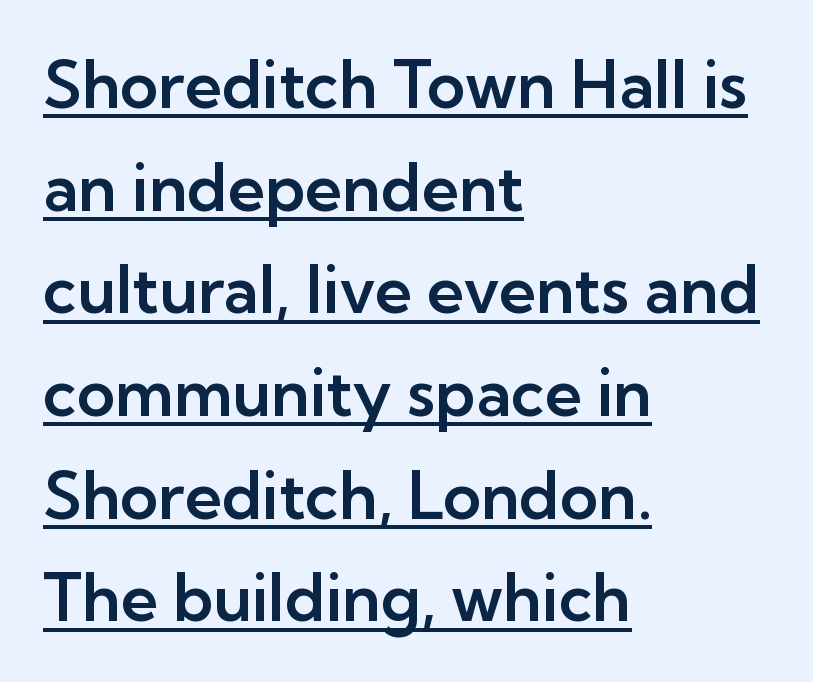
The image shows 65 px sans-serif type, upright; set left-aligned, normal line spacing (1.58x), normal letter spacing, underlined; low stroke contrast and a medium x-height.
